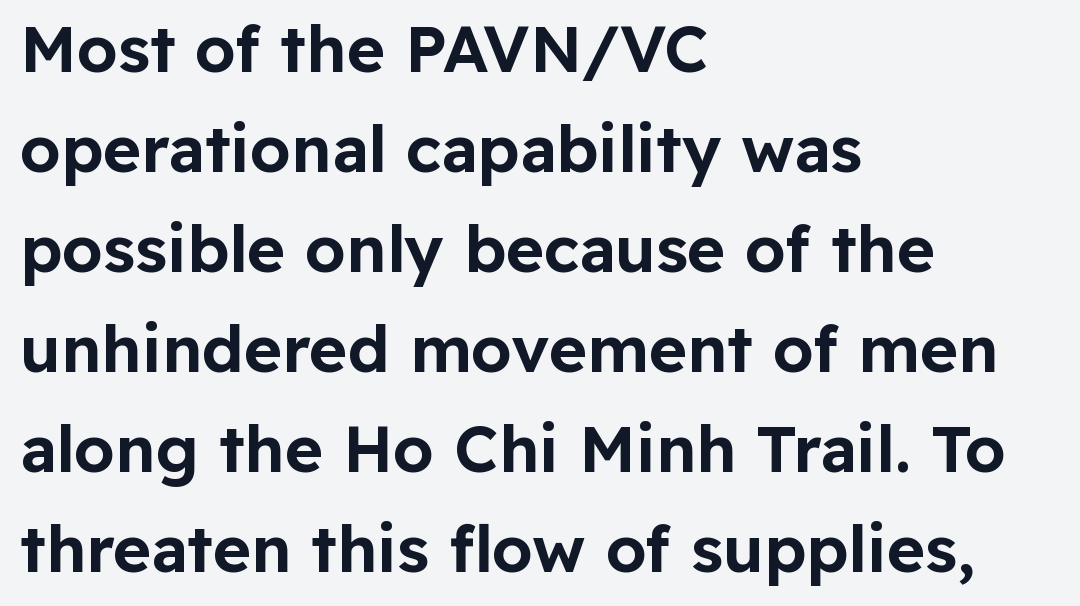
Q: Is the text italic (slanted)? A: No, it is upright.
Q: Is the typeface a serif or a sans-serif typeface? A: Sans-serif.
Q: Is the text underlined? A: No.
Q: How is the paragraph aligned? A: Left-aligned.
Q: Is the spacing between letters normal or unusually wide? A: Normal.
Q: Is the spacing between lines tight, normal or loose? A: Normal.
Q: Width (condensed, normal, or wide)? A: Normal.
Q: Stroke contrast? A: Low.
Q: x-height? A: Medium.
Q: Monospaced? A: No.
